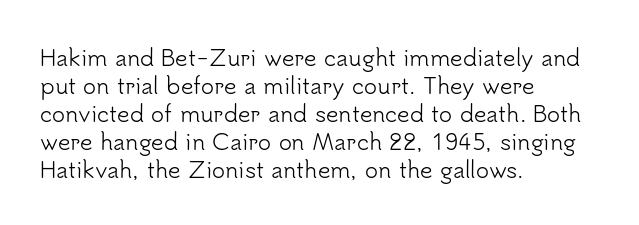
{"italic": "no", "bold": "no", "underline": "no", "align": "left", "line_spacing": "normal", "line_spacing_ratio": 1.27, "letter_spacing": "normal", "letter_spacing_em": 0.0, "glyph_px": 22}
